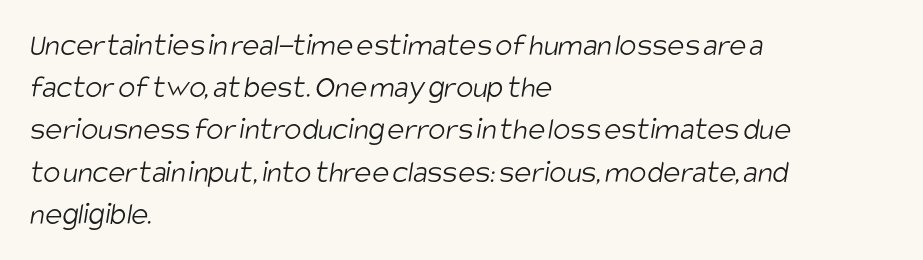
Q: Is the text bold? A: No.
Q: Is the typeface a serif or a sans-serif typeface? A: Sans-serif.
Q: Is the text underlined? A: No.
Q: How is the paragraph aligned? A: Left-aligned.
Q: Is the spacing between letters normal or unusually wide? A: Normal.
Q: Is the spacing between lines tight, normal or loose? A: Normal.
Q: Width (condensed, normal, or wide)? A: Condensed.
Q: Stroke contrast? A: Low.
Q: x-height? A: Large.
Q: Monospaced? A: No.
